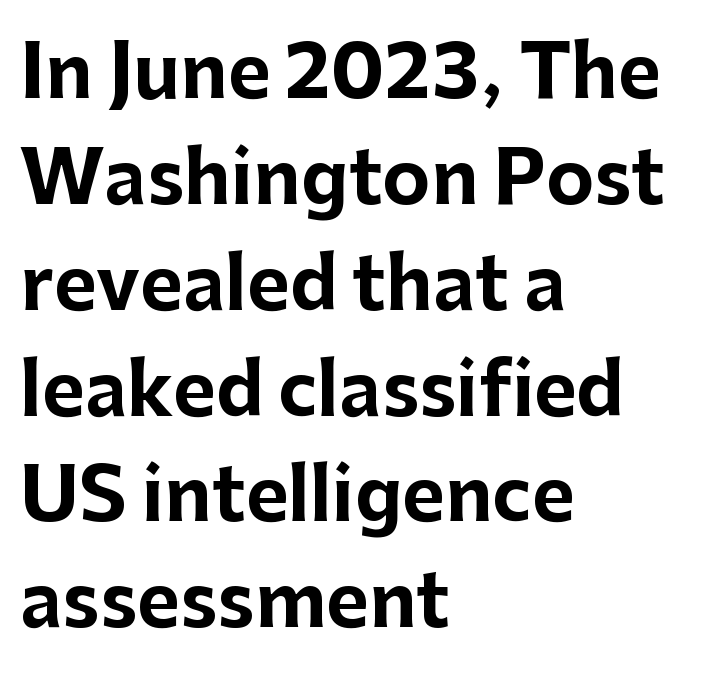
How are the letters spaced? Ordinarily, with no added tracking. Thick stems and heavy bowls — unmistakably bold. The letters advance in unequal steps, a hallmark of proportional type. A bare baseline throughout the passage. Vertically, the passage feels balanced, rows spaced as you'd expect.
